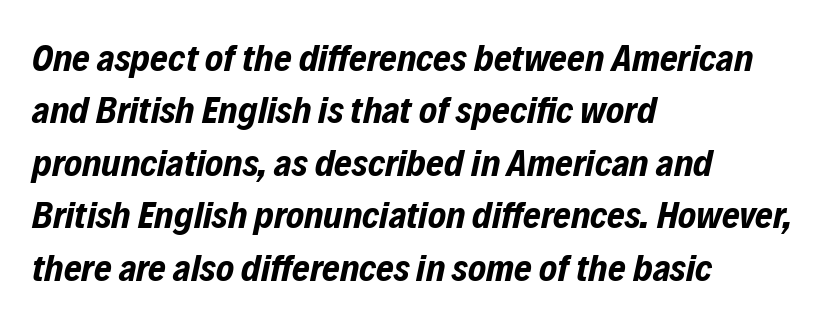
Q: Is the text bold? A: Yes.
Q: Is the text italic (slanted)? A: Yes, it leans right by about 12 degrees.
Q: Is the text underlined? A: No.
Q: How is the paragraph aligned? A: Left-aligned.
Q: Is the spacing between letters normal or unusually wide? A: Normal.
Q: Is the spacing between lines tight, normal or loose? A: Normal.
Q: Width (condensed, normal, or wide)? A: Condensed.
Q: Stroke contrast? A: Low.
Q: x-height? A: Medium.
Q: Monospaced? A: No.
